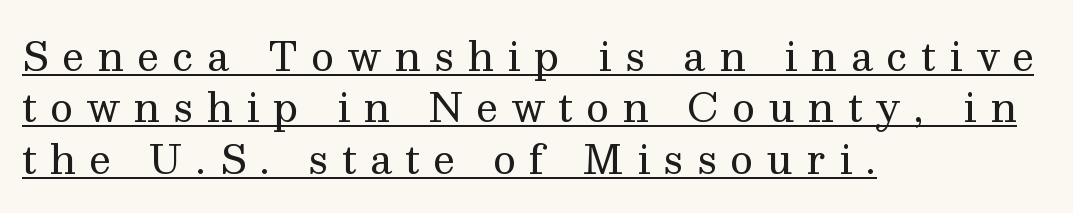
Q: Is the text bold? A: No.
Q: Is the text italic (slanted)? A: No, it is upright.
Q: Is the typeface a serif or a sans-serif typeface? A: Serif.
Q: Is the text underlined? A: Yes.
Q: How is the paragraph aligned? A: Left-aligned.
Q: Is the spacing between letters normal or unusually wide? A: Unusually wide.
Q: Is the spacing between lines tight, normal or loose? A: Normal.
Q: Width (condensed, normal, or wide)? A: Normal.
Q: Stroke contrast? A: Medium.
Q: x-height? A: Medium.
Q: Monospaced? A: No.
